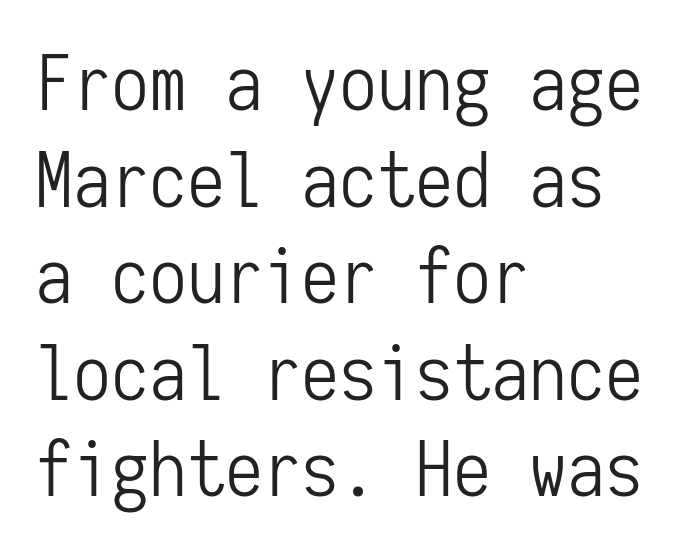
{"serif": "no", "italic": "no", "bold": "no", "weight": "light", "width": "condensed", "stroke_contrast": "low", "x_height": "medium", "monospaced": "yes", "underline": "no", "align": "left", "line_spacing": "normal", "line_spacing_ratio": 1.27, "letter_spacing": "normal", "letter_spacing_em": 0.0, "glyph_px": 76}
